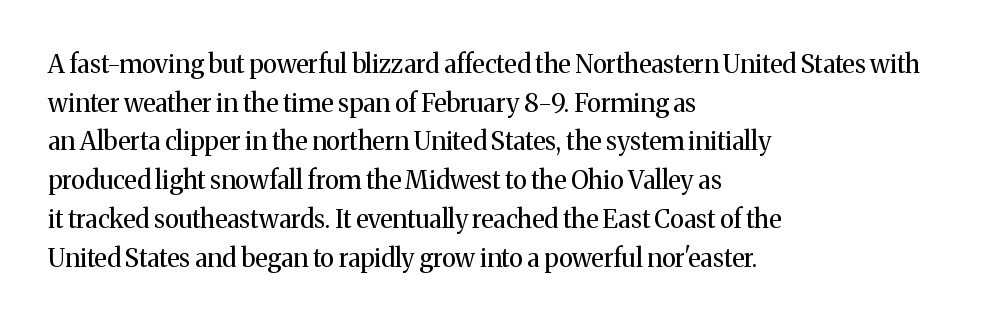
Q: Is the text bold? A: No.
Q: Is the text italic (slanted)? A: No, it is upright.
Q: Is the text underlined? A: No.
Q: How is the paragraph aligned? A: Left-aligned.
Q: Is the spacing between letters normal or unusually wide? A: Normal.
Q: Is the spacing between lines tight, normal or loose? A: Normal.
